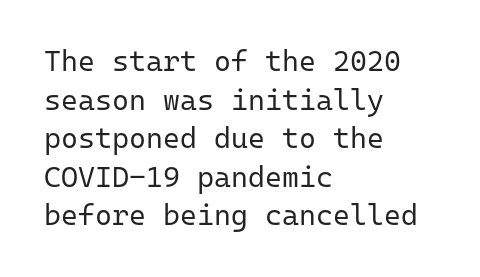
Does the copy run flush right? No — it runs flush left. Bare-footed words on every line. The letters look calm and open, with moderate or lighter stems. The lettering stays uniformly vertical, giving the passage a roman look. This rendering leaves character spacing at its baseline value.
